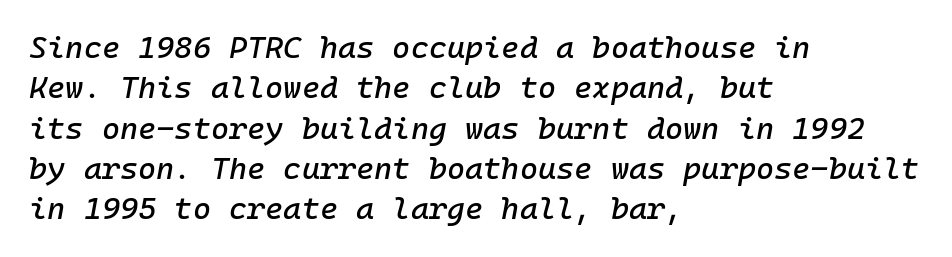
How would I describe the line gaps? Plain and ordinary. Caption: standard tracking, unaltered. Check under the words: just untouched page. Note the uniform advance width — an 'i' takes as much space as an 'm'. The paragraph shown leans on its left margin.
